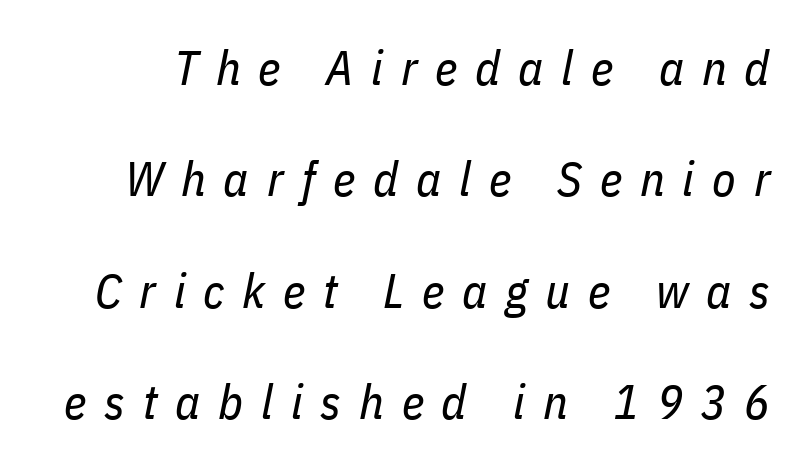
{"italic": "yes", "lean": "right", "slant_degrees": 11, "bold": "no", "weight": "regular", "width": "condensed", "stroke_contrast": "low", "x_height": "medium", "monospaced": "no", "underline": "no", "line_spacing": "loose", "line_spacing_ratio": 2.32, "letter_spacing": "wide", "letter_spacing_em": 0.37, "glyph_px": 48}
